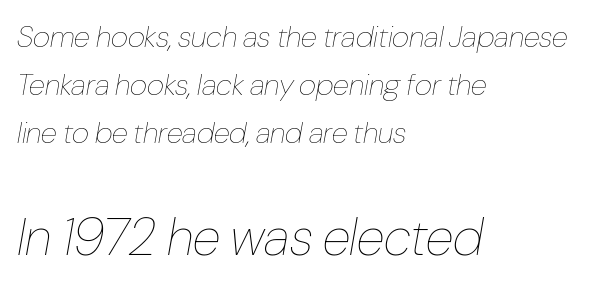
The image shows 52 px thin, condensed type, italic (leaning right); set left-aligned, normal line spacing (1.6x), normal letter spacing, not underlined; the second (bottom) block is 1.73x larger; low stroke contrast and a medium x-height.
